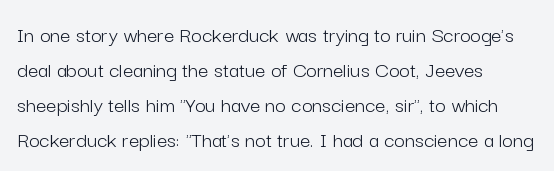
The image shows 23 px text type, upright; set left-aligned, normal line spacing (1.52x), normal letter spacing, not underlined.
